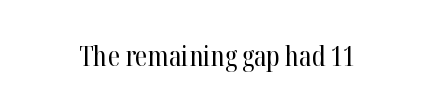
The image shows 28 px regular-weight, condensed serif type, upright; set normal letter spacing, not underlined; high stroke contrast and a medium x-height.
